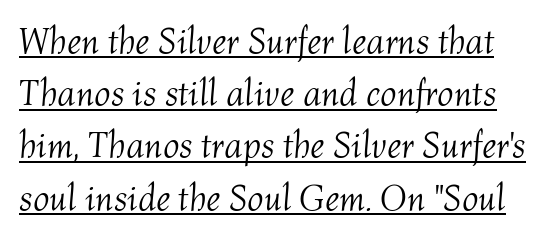
Q: Is the text bold? A: No.
Q: Is the text italic (slanted)? A: Yes, it leans right by about 4 degrees.
Q: Is the text underlined? A: Yes.
Q: Is the spacing between letters normal or unusually wide? A: Normal.
Q: Is the spacing between lines tight, normal or loose? A: Normal.
Q: Width (condensed, normal, or wide)? A: Normal.
Q: Stroke contrast? A: Medium.
Q: x-height? A: Medium.
Q: Monospaced? A: No.
